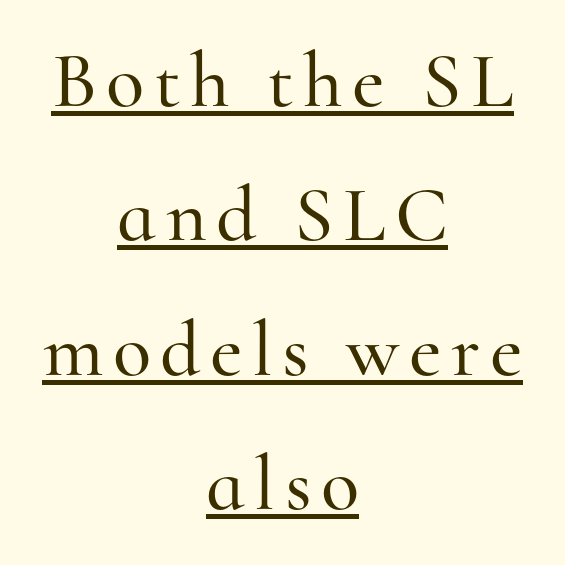
Q: Is the text italic (slanted)? A: No, it is upright.
Q: Is the typeface a serif or a sans-serif typeface? A: Serif.
Q: Is the text underlined? A: Yes.
Q: How is the paragraph aligned? A: Centered.
Q: Is the spacing between lines tight, normal or loose? A: Normal.
Q: Width (condensed, normal, or wide)? A: Normal.
Q: Stroke contrast? A: High.
Q: x-height? A: Small.
Q: Monospaced? A: No.
